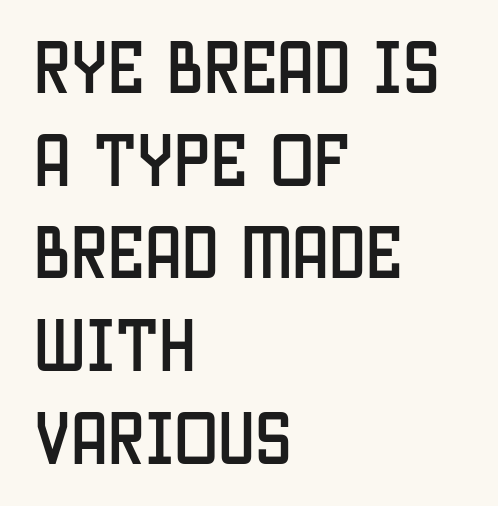
Q: Is the text italic (slanted)? A: No, it is upright.
Q: Is the typeface a serif or a sans-serif typeface? A: Sans-serif.
Q: Is the text underlined? A: No.
Q: How is the paragraph aligned? A: Left-aligned.
Q: Is the spacing between letters normal or unusually wide? A: Normal.
Q: Is the spacing between lines tight, normal or loose? A: Normal.
Q: Width (condensed, normal, or wide)? A: Condensed.
Q: Stroke contrast? A: Low.
Q: x-height? A: Large.
Q: Monospaced? A: No.
